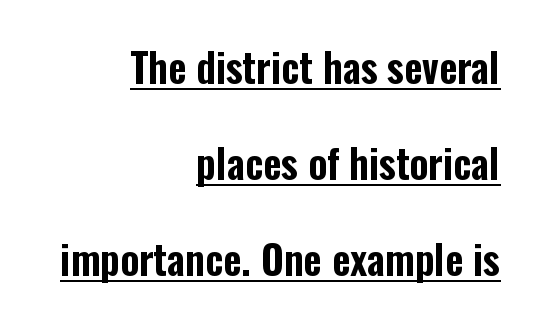
Successive baselines arrive slowly, with a big drop between each. One-word summary of the alignment: right. Are there feet on the stems? There aren't — it's a sans. Standard letterfit; no display-style spreading of the glyphs.
